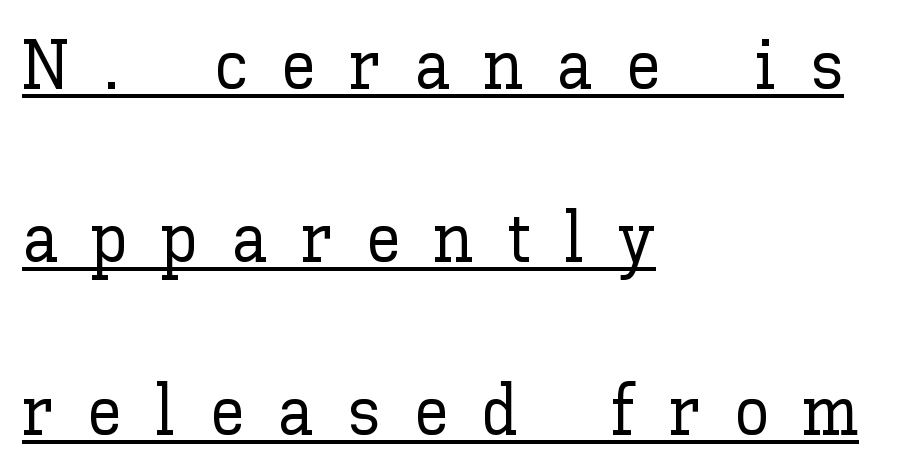
Q: Is the text italic (slanted)? A: No, it is upright.
Q: Is the text underlined? A: Yes.
Q: How is the paragraph aligned? A: Left-aligned.
Q: Is the spacing between letters normal or unusually wide? A: Unusually wide.
Q: Is the spacing between lines tight, normal or loose? A: Loose.
Q: Width (condensed, normal, or wide)? A: Normal.
Q: Stroke contrast? A: Low.
Q: x-height? A: Medium.
Q: Monospaced? A: No.
